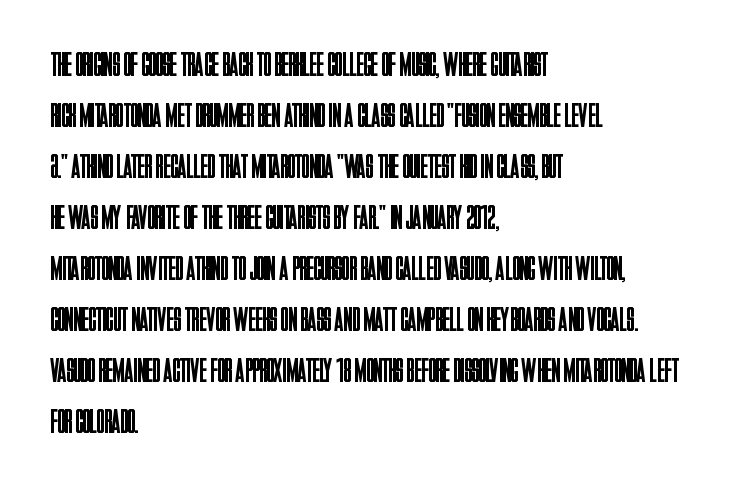
No extra ink here — the face is not bold. Do the characters align in a grid? No, the font is proportional. Notice how the passage keeps a crisp vertical edge on the left only. The space beneath each line is pristine and unruled. The leading is moderate, giving the passage an even texture.
